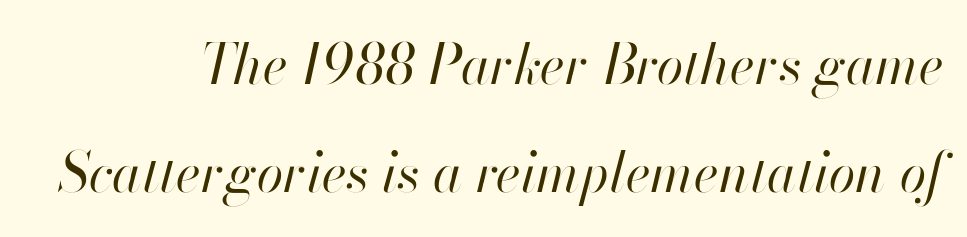
What stands out about the letter spacing? Nothing — it is the standard amount. The face used here has a pronounced slope to its letters. Heft: none added — not bold. The passage shown is typed in a proportional face where columns would drift.
